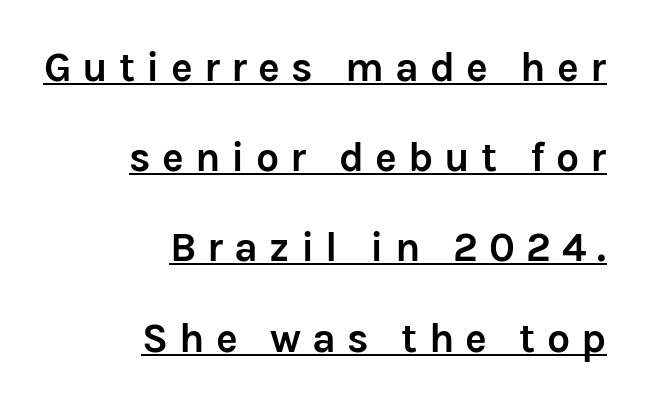
The image shows 41 px semibold sans-serif type, upright; set right-aligned, loose line spacing (2.2x), unusually wide letter spacing (+0.27 em), underlined; low stroke contrast and a medium x-height.
